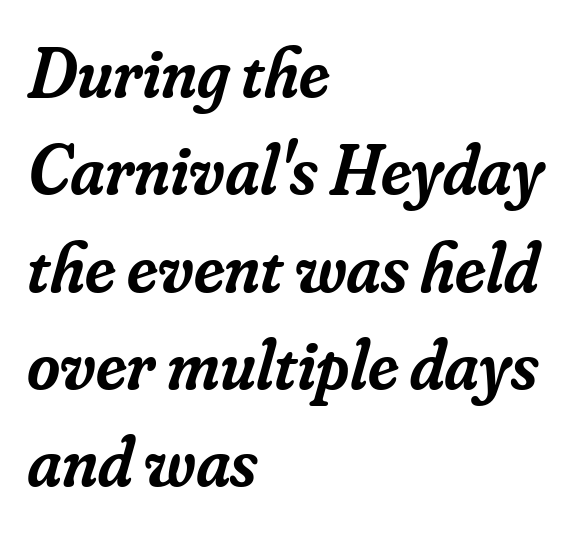
The image shows 71 px semibold serif type, italic (leaning right); set left-aligned, normal line spacing (1.37x), normal letter spacing, not underlined; low stroke contrast and a small x-height.
